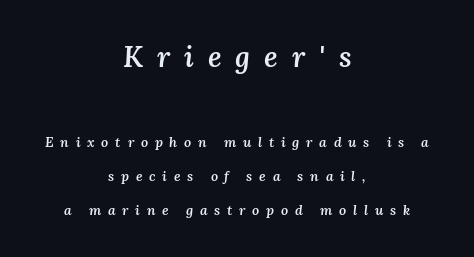
{"italic": "yes", "lean": "right", "slant_degrees": 3, "bold": "semi", "weight": "semibold", "width": "normal", "stroke_contrast": "medium", "x_height": "medium", "monospaced": "no", "underline": "no", "align": "center", "line_spacing": "loose", "line_spacing_ratio": 2.46, "letter_spacing": "wide", "letter_spacing_em": 0.48, "larger_block": "first", "size_ratio": 2.07, "glyph_px": 29}
